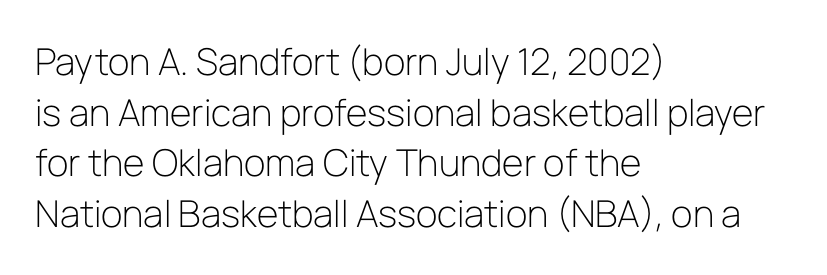
{"serif": "no", "italic": "no", "bold": "no", "weight": "light", "width": "normal", "stroke_contrast": "low", "x_height": "medium", "monospaced": "no", "underline": "no", "align": "left", "line_spacing": "normal", "line_spacing_ratio": 1.37, "letter_spacing": "normal", "letter_spacing_em": 0.0, "glyph_px": 37}
